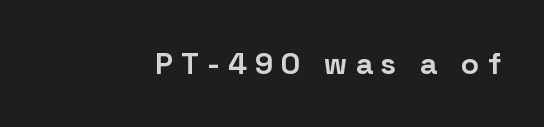
{"serif": "no", "italic": "no", "bold": "yes", "weight": "bold", "width": "normal", "stroke_contrast": "low", "x_height": "medium", "monospaced": "no", "underline": "no", "letter_spacing": "wide", "letter_spacing_em": 0.29, "glyph_px": 30}
